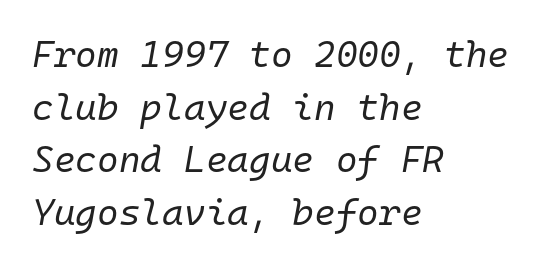
Stem width sits at or under what a default text font uses. Every character sits at an angle, as italics do. The text block is weighted toward the left margin, trailing off unevenly rightward. The designer left line spacing at the default. The space beneath each line is pristine and unruled. The letters march in equal steps, a hallmark of fixed-pitch type.
